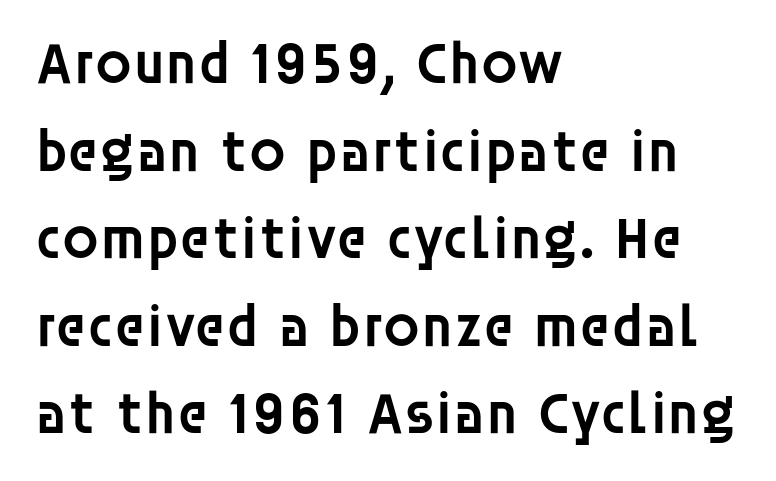
{"serif": "no", "italic": "no", "bold": "semi", "weight": "semibold", "width": "normal", "stroke_contrast": "low", "x_height": "large", "monospaced": "no", "underline": "no", "align": "left", "line_spacing": "normal", "line_spacing_ratio": 1.46, "letter_spacing": "normal", "letter_spacing_em": 0.0, "glyph_px": 60}
